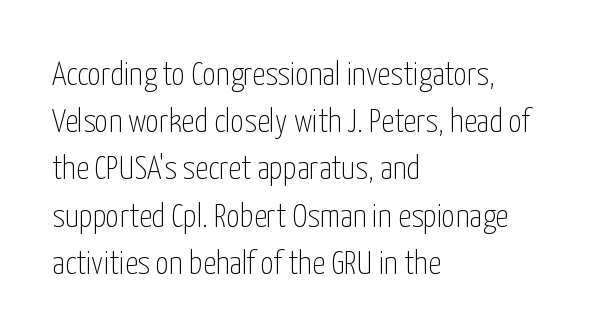
The image shows 33 px thin, condensed sans-serif type, upright; set left-aligned, normal line spacing (1.43x), normal letter spacing, not underlined; low stroke contrast and a medium x-height.
